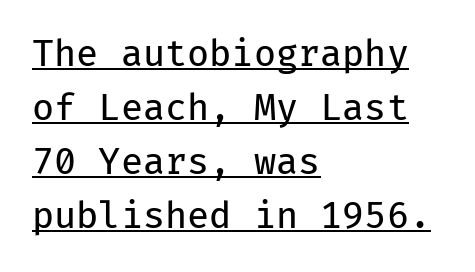
Q: Is the text bold? A: No.
Q: Is the text italic (slanted)? A: No, it is upright.
Q: Is the typeface a serif or a sans-serif typeface? A: Sans-serif.
Q: Is the text underlined? A: Yes.
Q: How is the paragraph aligned? A: Left-aligned.
Q: Is the spacing between letters normal or unusually wide? A: Normal.
Q: Is the spacing between lines tight, normal or loose? A: Normal.
Q: Width (condensed, normal, or wide)? A: Normal.
Q: Stroke contrast? A: Low.
Q: x-height? A: Medium.
Q: Monospaced? A: Yes.
